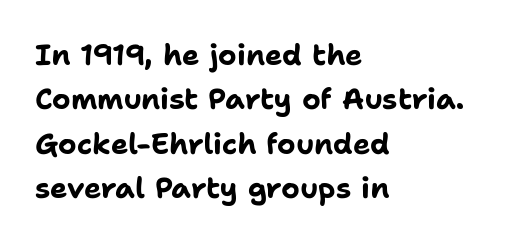
The image shows 29 px bold sans-serif type, upright; set left-aligned, normal line spacing (1.53x), normal letter spacing, not underlined; low stroke contrast and a medium x-height.
